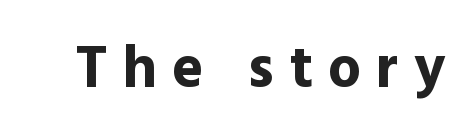
{"serif": "no", "italic": "no", "bold": "yes", "weight": "bold", "width": "normal", "x_height": "medium", "monospaced": "no", "underline": "no", "letter_spacing": "wide", "letter_spacing_em": 0.26, "glyph_px": 59}
